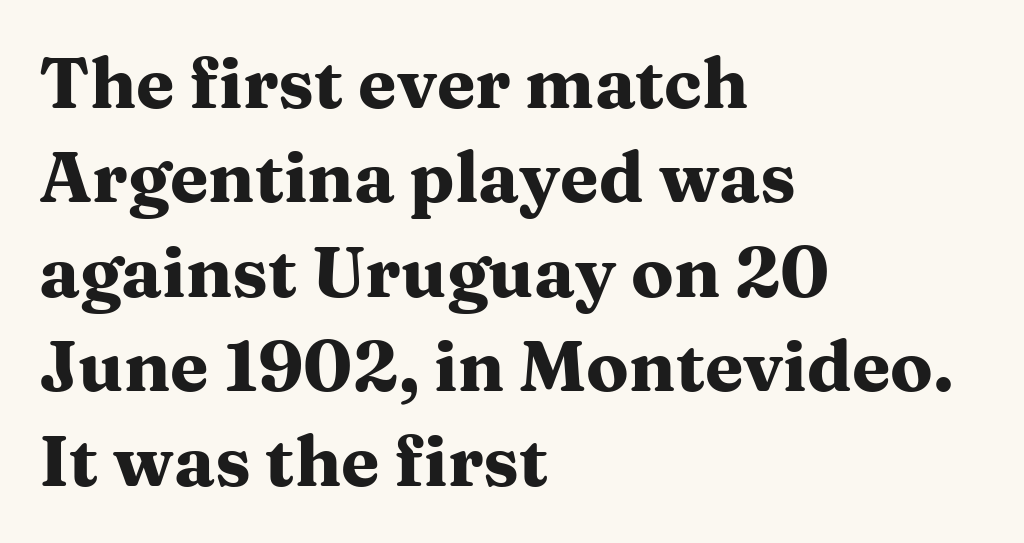
The image shows 70 px heavy, wide serif type, upright; set left-aligned, normal line spacing (1.35x), normal letter spacing, not underlined; medium stroke contrast and a medium x-height.
